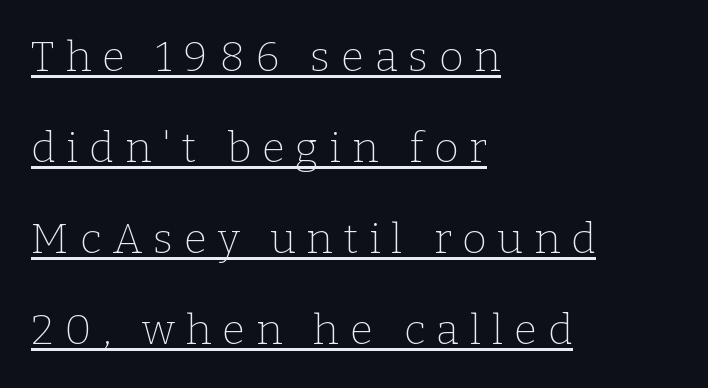
{"serif": "yes", "italic": "no", "bold": "no", "weight": "thin", "width": "normal", "stroke_contrast": "low", "x_height": "medium", "monospaced": "no", "underline": "yes", "align": "left", "line_spacing": "loose", "line_spacing_ratio": 2.17, "letter_spacing": "wide", "letter_spacing_em": 0.26, "glyph_px": 42}
